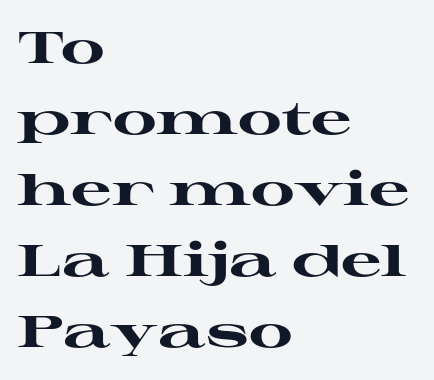
{"serif": "yes", "italic": "no", "bold": "yes", "weight": "heavy", "width": "wide", "stroke_contrast": "high", "x_height": "medium", "monospaced": "no", "underline": "no", "align": "left", "line_spacing": "normal", "line_spacing_ratio": 1.58, "letter_spacing": "normal", "letter_spacing_em": 0.0, "glyph_px": 45}
